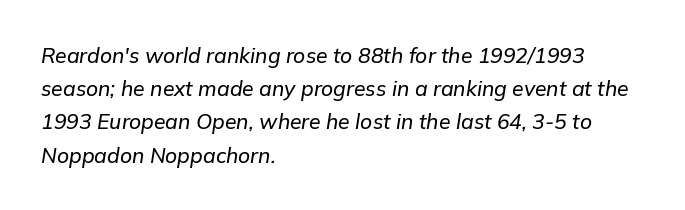
{"italic": "yes", "lean": "right", "slant_degrees": 9, "underline": "no", "align": "left", "line_spacing": "normal", "line_spacing_ratio": 1.58, "letter_spacing": "normal", "letter_spacing_em": 0.0, "glyph_px": 21}
